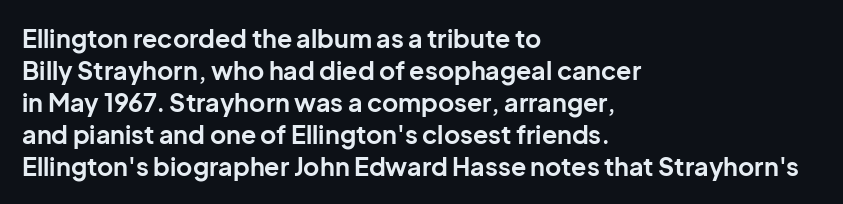
The typesetter chose a ragged-right arrangement here. The line texture is even and compact thanks to regular tracking. Summary of weight: heavy, a full bold. Vertically, the passage feels balanced, rows spaced as you'd expect. In terms of posture, this sample is upright.
